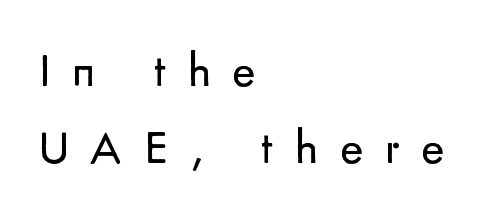
The image shows 49 px regular-weight sans-serif type, upright; set left-aligned, normal line spacing (1.57x), unusually wide letter spacing (+0.44 em), not underlined; low stroke contrast and a small x-height.
